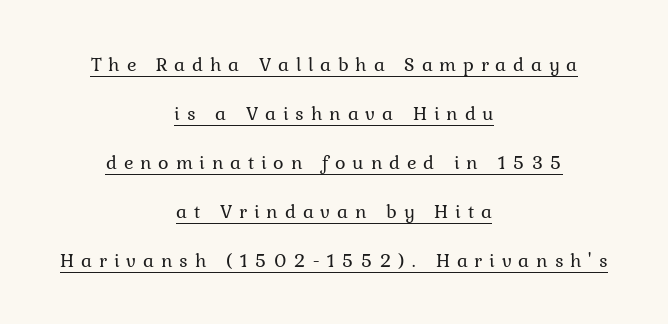
The image shows 20 px text type, upright; set centered, loose line spacing (2.45x), unusually wide letter spacing (+0.34 em), underlined.
